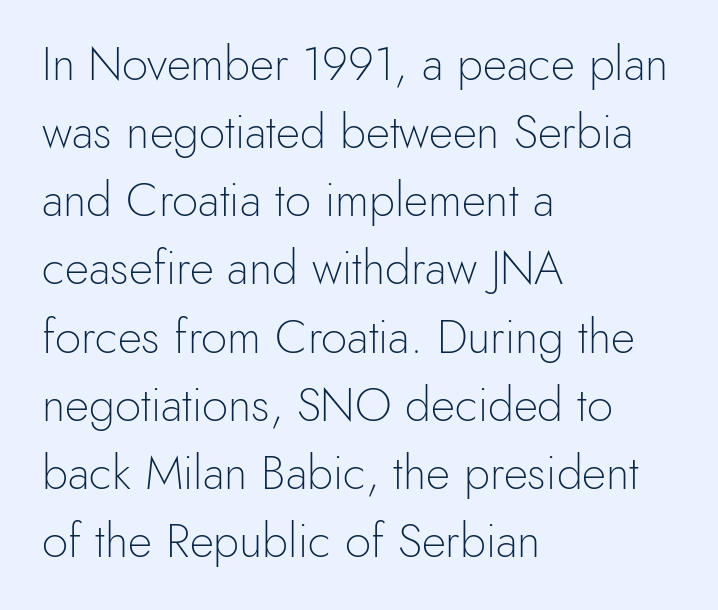
The image shows 47 px light sans-serif type, upright; set left-aligned, normal line spacing (1.45x), normal letter spacing, not underlined; a small x-height.
